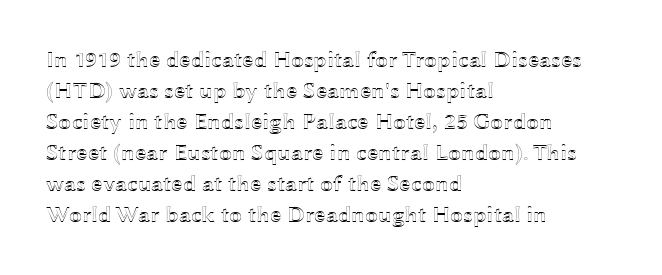
The image shows 23 px text type, upright; set left-aligned, normal line spacing (1.35x), normal letter spacing, not underlined.
